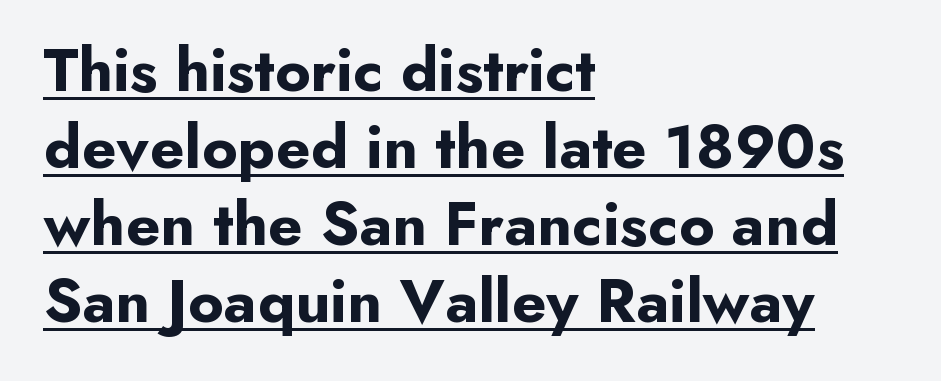
The image shows 63 px bold sans-serif type, upright; set left-aligned, line spacing 1.22x, normal letter spacing, underlined; low stroke contrast and a small x-height.
